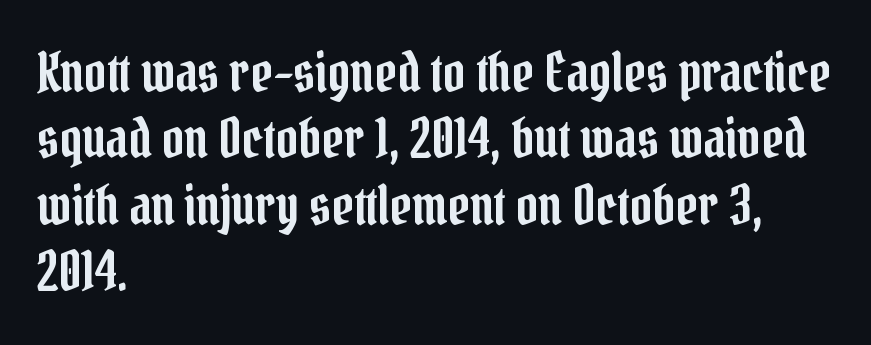
{"serif": "yes", "italic": "no", "width": "condensed", "stroke_contrast": "low", "x_height": "medium", "monospaced": "no", "underline": "no", "align": "left", "line_spacing_ratio": 1.23, "letter_spacing": "normal", "letter_spacing_em": 0.0, "glyph_px": 54}
